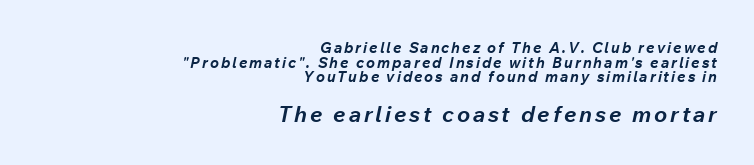
The image shows 22 px bold type, italic (leaning right); set right-aligned, tight line spacing (0.98x), not underlined; the second (bottom) block is 1.47x larger.
